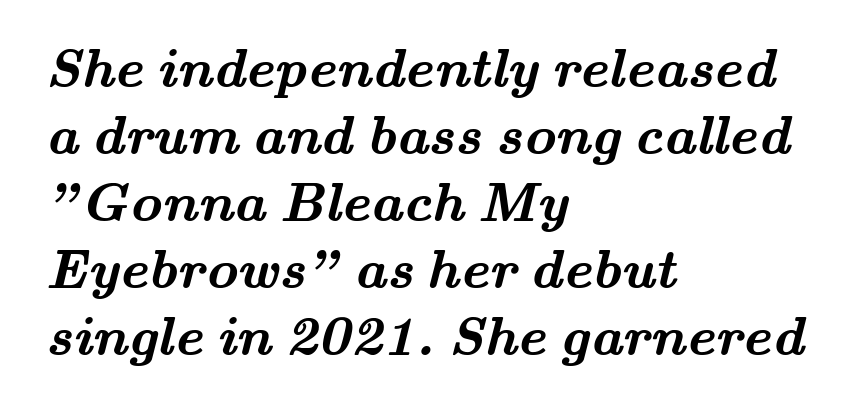
{"serif": "yes", "bold": "yes", "weight": "semibold", "width": "wide", "stroke_contrast": "medium", "x_height": "small", "monospaced": "no", "underline": "no", "align": "left", "line_spacing_ratio": 1.22, "letter_spacing": "normal", "letter_spacing_em": 0.0, "glyph_px": 55}
